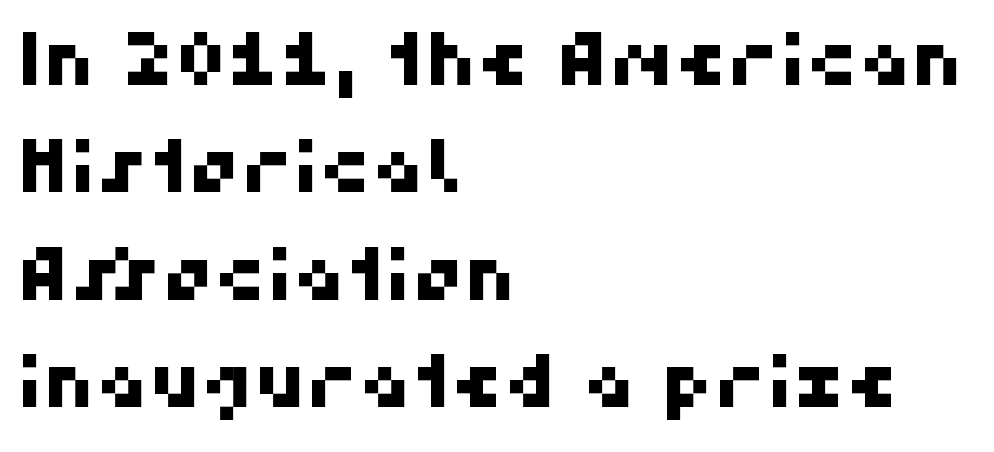
Examine the stroke ends and you'll find no serifs. The lines in this sample share a left origin and differ only in where they stop. The passage shown stacks its lines at a standard gap. The passage shown is not underscored anywhere. No extra tracking has been applied to these lines.
